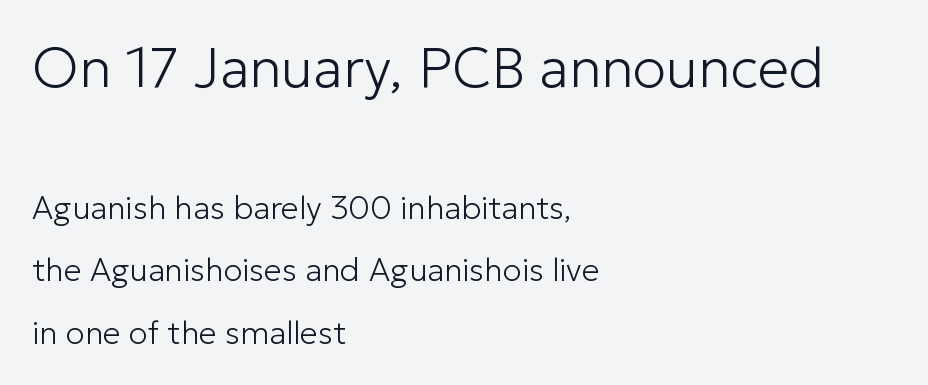
{"serif": "no", "italic": "no", "bold": "no", "weight": "light", "width": "normal", "stroke_contrast": "low", "x_height": "medium", "monospaced": "no", "underline": "no", "align": "left", "line_spacing": "loose", "line_spacing_ratio": 1.96, "letter_spacing": "normal", "letter_spacing_em": 0.0, "larger_block": "first", "size_ratio": 1.75, "glyph_px": 56}
